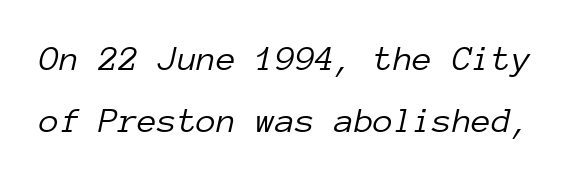
The image shows 36 px light type, italic (leaning right), monospaced; set line spacing 1.73x, normal letter spacing, not underlined; low stroke contrast and a medium x-height.
